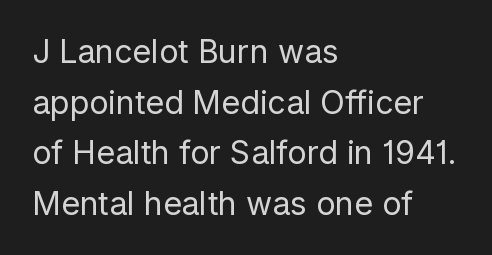
The image shows 32 px regular-weight sans-serif type, upright; set left-aligned, normal line spacing (1.58x), normal letter spacing, not underlined; low stroke contrast and a medium x-height.
